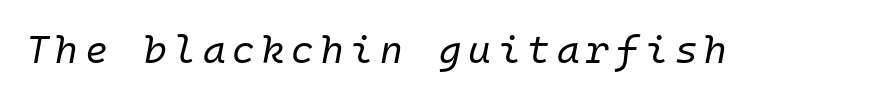
{"italic": "yes", "lean": "right", "slant_degrees": 10, "bold": "no", "weight": "regular", "width": "normal", "stroke_contrast": "low", "x_height": "medium", "monospaced": "yes", "underline": "no", "glyph_px": 39}
